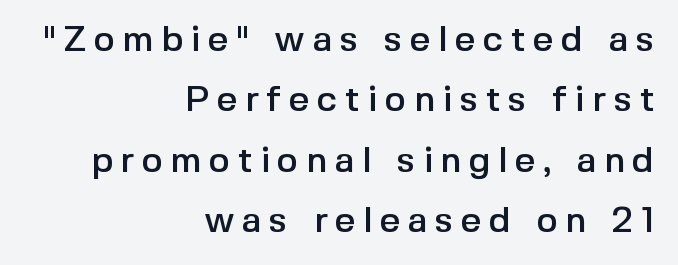
The image shows 36 px sans-serif type, upright; set right-aligned, normal line spacing (1.68x), unusually wide letter spacing (+0.21 em), not underlined; a medium x-height.
